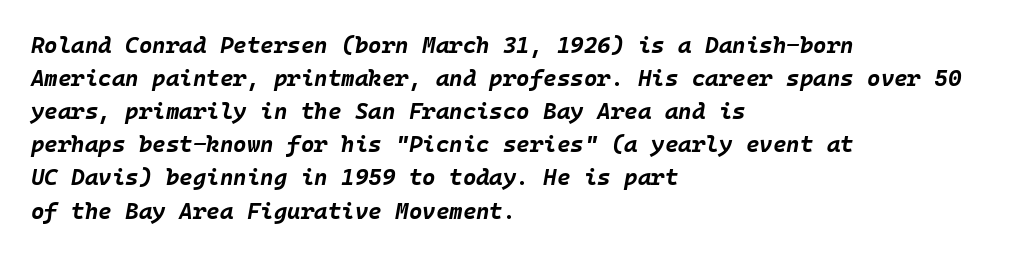
Q: Is the text bold? A: Yes.
Q: Is the text italic (slanted)? A: Yes, it leans right by about 10 degrees.
Q: Is the text underlined? A: No.
Q: How is the paragraph aligned? A: Left-aligned.
Q: Is the spacing between letters normal or unusually wide? A: Normal.
Q: Is the spacing between lines tight, normal or loose? A: Normal.
